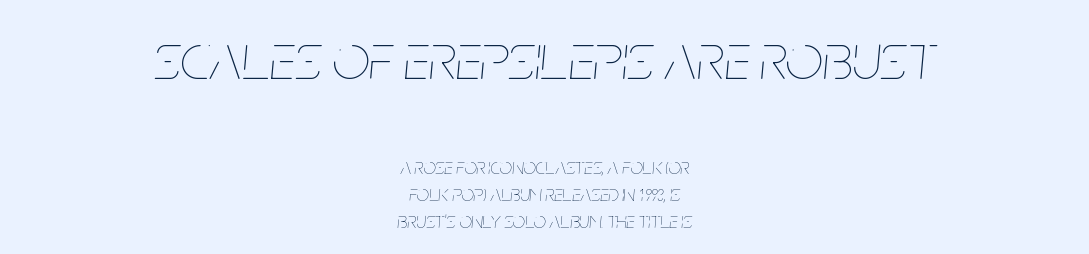
{"italic": "yes", "lean": "right", "slant_degrees": 5, "bold": "no", "weight": "thin", "width": "condensed", "stroke_contrast": "low", "x_height": "large", "monospaced": "no", "underline": "no", "align": "center", "line_spacing_ratio": 1.22, "letter_spacing": "normal", "letter_spacing_em": 0.0, "larger_block": "first", "size_ratio": 3.0, "glyph_px": 66}
